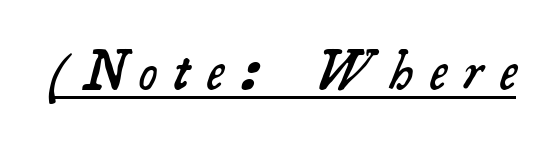
{"serif": "yes", "bold": "semi", "weight": "semibold", "width": "normal", "stroke_contrast": "medium", "x_height": "small", "monospaced": "no", "underline": "yes", "letter_spacing": "wide", "letter_spacing_em": 0.31, "glyph_px": 56}
